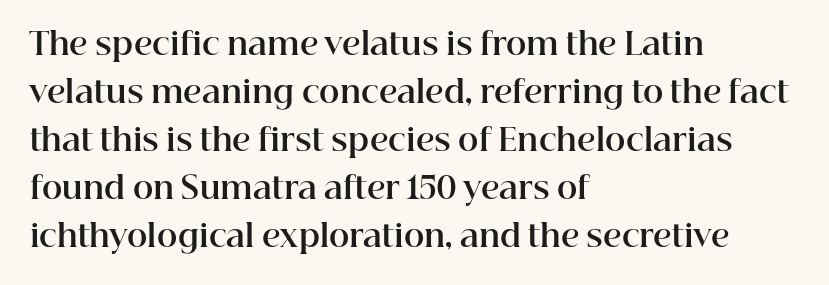
{"serif": "yes", "italic": "no", "bold": "yes", "weight": "bold", "width": "normal", "stroke_contrast": "high", "x_height": "medium", "monospaced": "no", "underline": "no", "align": "left", "line_spacing": "normal", "line_spacing_ratio": 1.55, "letter_spacing": "normal", "letter_spacing_em": 0.0, "glyph_px": 31}
